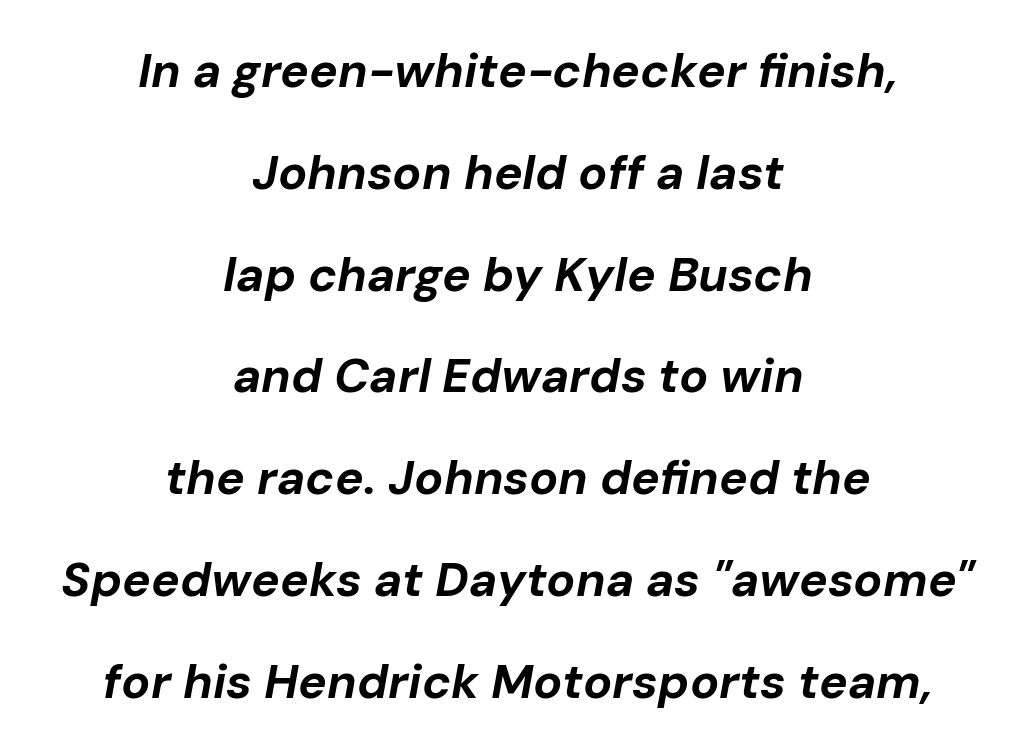
Q: Is the text bold? A: Yes.
Q: Is the text italic (slanted)? A: Yes, it leans right by about 10 degrees.
Q: Is the text underlined? A: No.
Q: How is the paragraph aligned? A: Centered.
Q: Is the spacing between letters normal or unusually wide? A: Normal.
Q: Is the spacing between lines tight, normal or loose? A: Loose.
Q: Width (condensed, normal, or wide)? A: Normal.
Q: Stroke contrast? A: Low.
Q: x-height? A: Medium.
Q: Monospaced? A: No.
